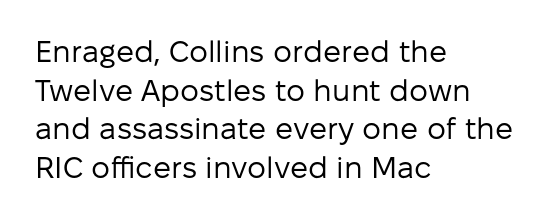
{"serif": "no", "italic": "no", "bold": "no", "weight": "regular", "width": "normal", "stroke_contrast": "low", "x_height": "medium", "monospaced": "no", "underline": "no", "align": "left", "line_spacing": "normal", "line_spacing_ratio": 1.29, "letter_spacing": "normal", "letter_spacing_em": 0.0, "glyph_px": 30}
